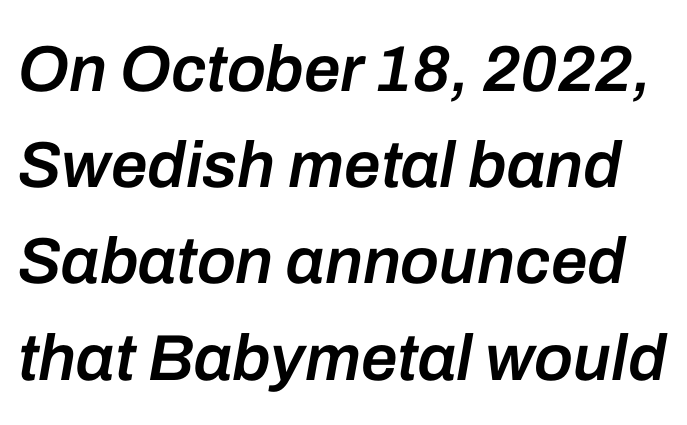
The passage shown is typed in a proportional face where columns would drift. The passage shown leans; its letterforms are oblique. If you measured baseline to baseline, you'd find a middling distance. Nothing unusual about the tracking: characters are spaced as the font intends. A somewhat darkened texture: the type is semibold rather than bold. The area under the type is left untouched.
